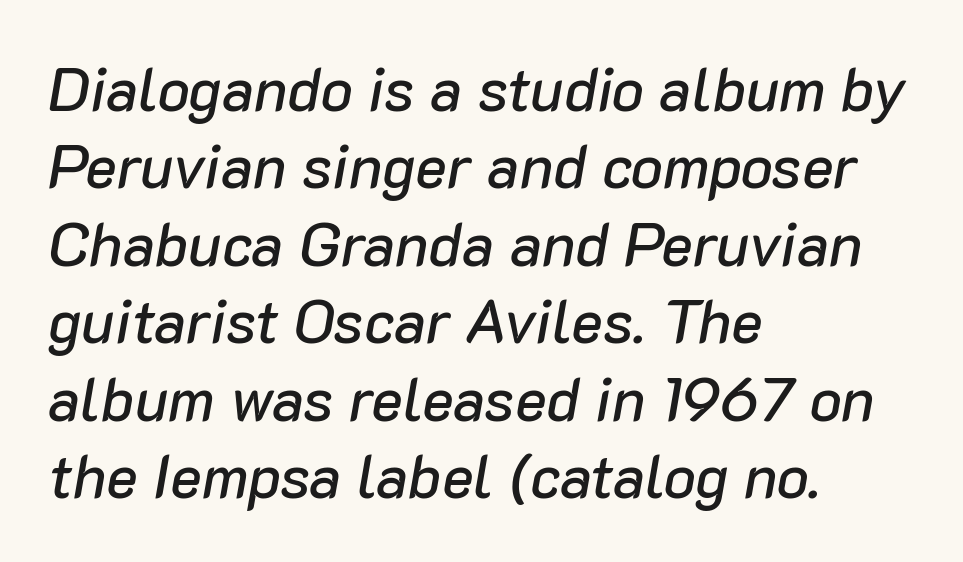
The image shows 60 px text type, italic (leaning right); set left-aligned, normal line spacing (1.29x), normal letter spacing, not underlined; low stroke contrast and a medium x-height.
